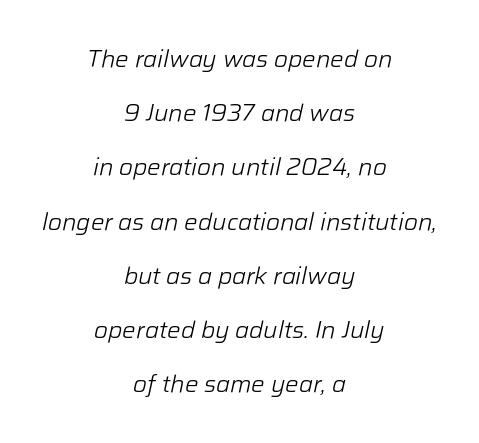
The space beneath each line is pristine and unruled. Heaviness? Minimal to ordinary, like unemphasized prose. Here the glyphs are tracked normally, forming tight word shapes. The glyphs look as if they've been sheared to an angle. The designer dialed line spacing up above the default. Short and long lines alike share a common midpoint.
